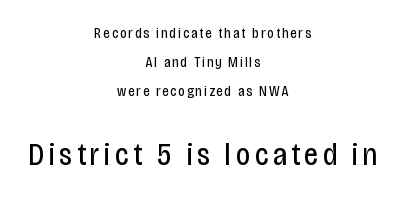
{"serif": "no", "italic": "no", "bold": "no", "weight": "regular", "width": "condensed", "stroke_contrast": "low", "x_height": "large", "monospaced": "no", "underline": "no", "align": "center", "line_spacing": "loose", "line_spacing_ratio": 2.08, "larger_block": "second", "size_ratio": 2.21, "glyph_px": 31}
